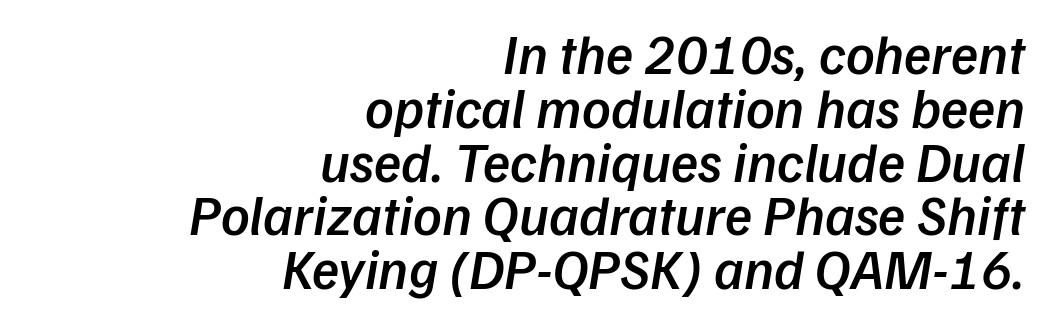
{"italic": "yes", "lean": "right", "slant_degrees": 9, "bold": "semi", "weight": "semibold", "width": "normal", "stroke_contrast": "low", "x_height": "medium", "monospaced": "no", "underline": "no", "align": "right", "line_spacing": "tight", "line_spacing_ratio": 0.96, "letter_spacing": "normal", "letter_spacing_em": 0.0, "glyph_px": 56}
